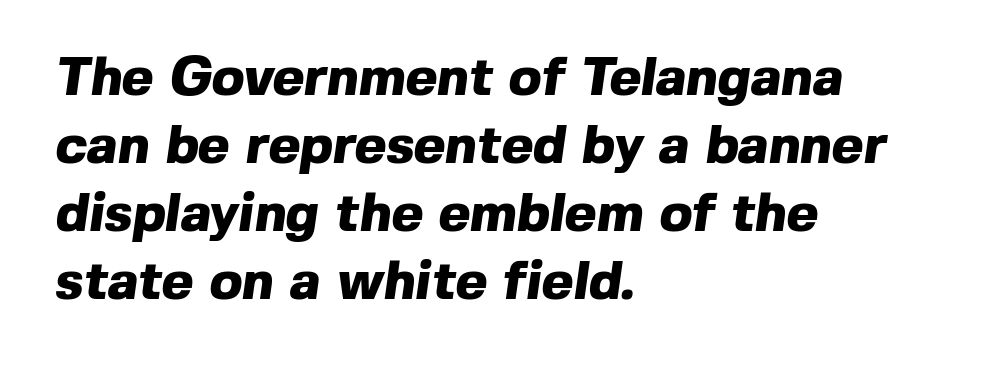
Character widths vary here, with narrow letters taking less room than wide ones. In terms of letterspacing, this is plain default setting. Caption: multi-line text, flush left, ragged right. Whoever set this chose a conventional vertical rhythm. Bare-footed words on every line. The face used here has the dense, thick strokes of a bold.
